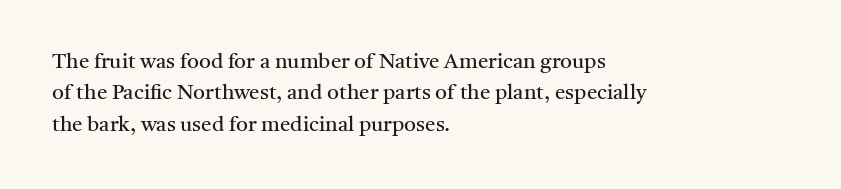
Each row of text sits above clean, open space. Italic? Not at all — the glyphs are vertical. Typeset ragged right — the left edge is the straight one. Each word holds together tightly as a unit, with standard inter-letter gaps. Interline gaps are of average width in this sample.
